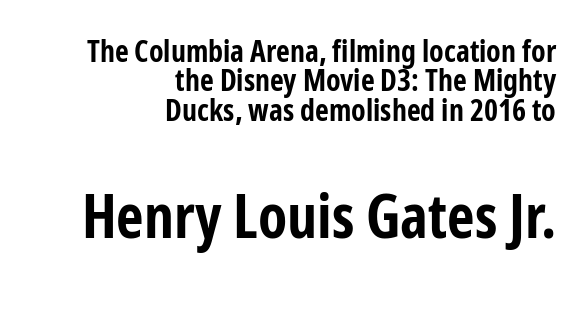
The letters advance in unequal steps, a hallmark of proportional type. This is the regular roman posture of the typeface. Lines of text with bare space underneath. Honestly, the letter spacing is just normal — you wouldn't notice it.
